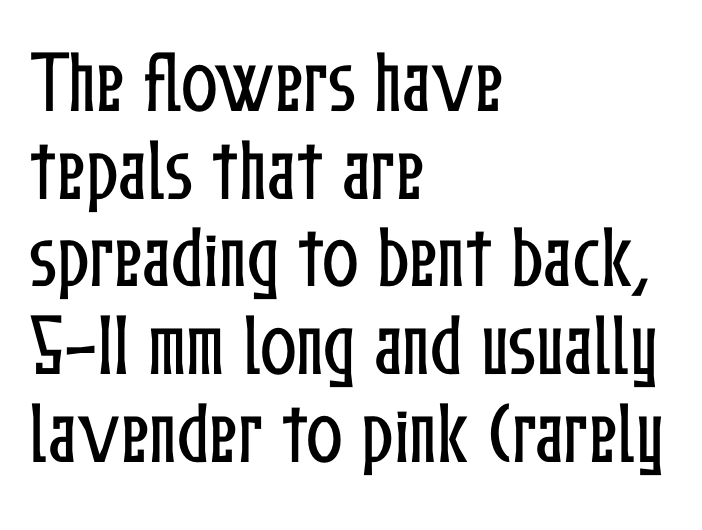
Q: Is the text italic (slanted)? A: No, it is upright.
Q: Is the text underlined? A: No.
Q: How is the paragraph aligned? A: Left-aligned.
Q: Is the spacing between letters normal or unusually wide? A: Normal.
Q: Is the spacing between lines tight, normal or loose? A: Normal.
Q: Width (condensed, normal, or wide)? A: Condensed.
Q: Stroke contrast? A: Low.
Q: x-height? A: Medium.
Q: Monospaced? A: No.
